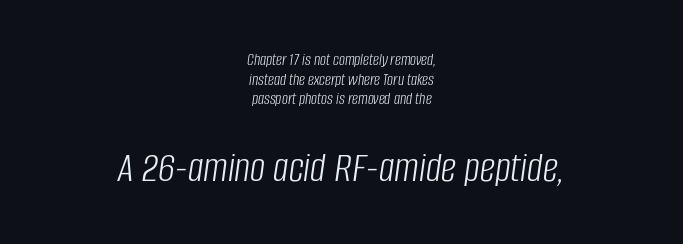
The tracking reads as untouched default to a designer's eye. The face looks like a standard text weight, possibly lighter. Compare the two chunks: the lower has the greater cap height. Compared with a flush-left layout, this one balances lines on the center instead. This is oblique type, the kind used for emphasis or titles. The space directly below the letters is spotless.
